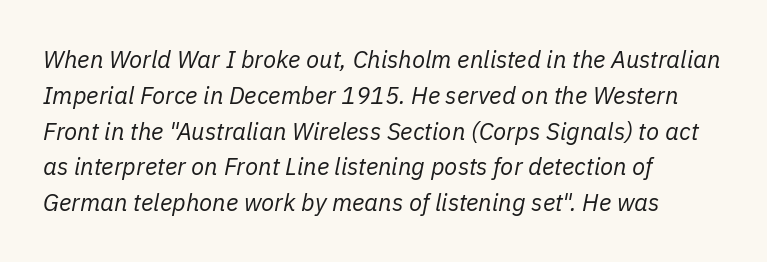
{"italic": "yes", "lean": "right", "slant_degrees": 11, "bold": "no", "underline": "no", "align": "left", "line_spacing": "normal", "line_spacing_ratio": 1.49, "letter_spacing": "normal", "letter_spacing_em": 0.0, "glyph_px": 24}
